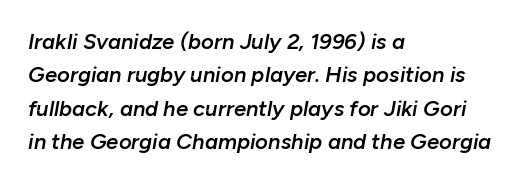
{"italic": "yes", "lean": "right", "slant_degrees": 10, "bold": "semi", "underline": "no", "align": "left", "line_spacing": "normal", "line_spacing_ratio": 1.52, "letter_spacing": "normal", "letter_spacing_em": 0.0, "glyph_px": 22}
